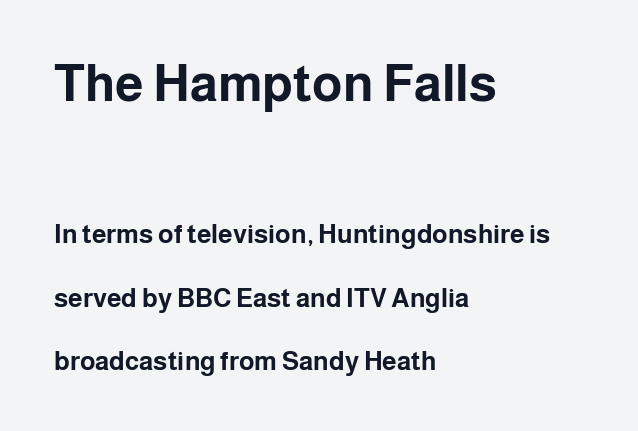
The passage is arranged the way most books set body copy — flush left. Grotesque or geometric, the face here clearly has no serifs. This sample uses an upright cut, with every glyph sitting square on the baseline. Words float on clear page, feet unadorned. These lines are rendered in a variable-pitch font.
